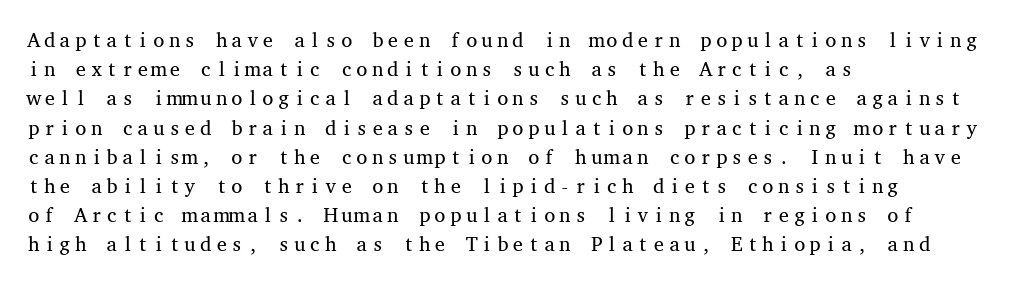
A normal amount of white space separates one row of letters from the next. The foot of each line stays bare and open. The ragged edge is on the right, which tells us the setting is flush left. This sample uses an upright cut, with every glyph sitting square on the baseline. No chunkiness to these letters — they're not bold. Does extra space separate the letters? No, they use regular spacing.
